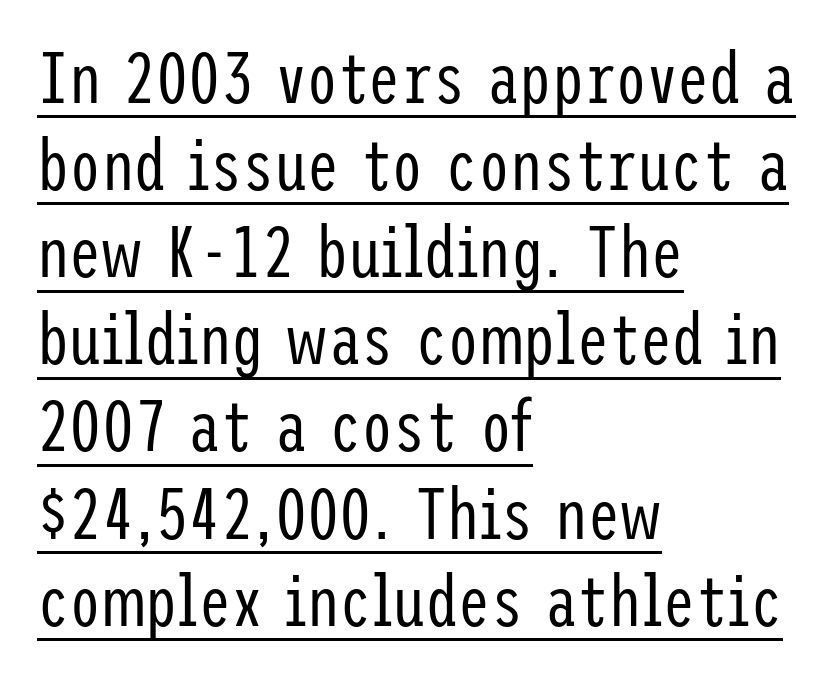
The horizontal fit of the characters is conventional and even. Visually the block forms a straight wall on the left and a jagged coastline on the right. The weight tops out at a normal text grade. Ascenders rise straight up at ninety degrees. The face used here appears with an underline applied. The characters display no serif detailing; their extremities are plain.
